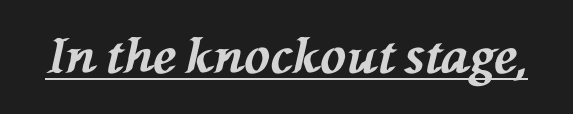
{"italic": "yes", "lean": "left", "slant_degrees": 76, "bold": "yes", "weight": "bold", "width": "normal", "stroke_contrast": "medium", "x_height": "medium", "monospaced": "no", "underline": "yes", "letter_spacing": "normal", "letter_spacing_em": 0.0, "glyph_px": 48}
